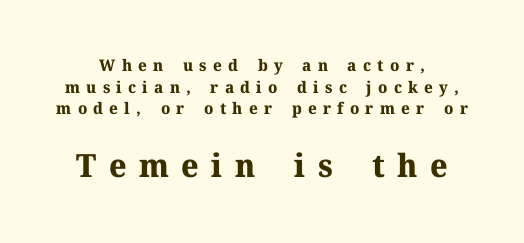
The image shows 32 px bold serif type, upright; set normal line spacing (1.35x), unusually wide letter spacing (+0.39 em), not underlined; the second (bottom) block is 2.0x larger; medium stroke contrast and a medium x-height.
